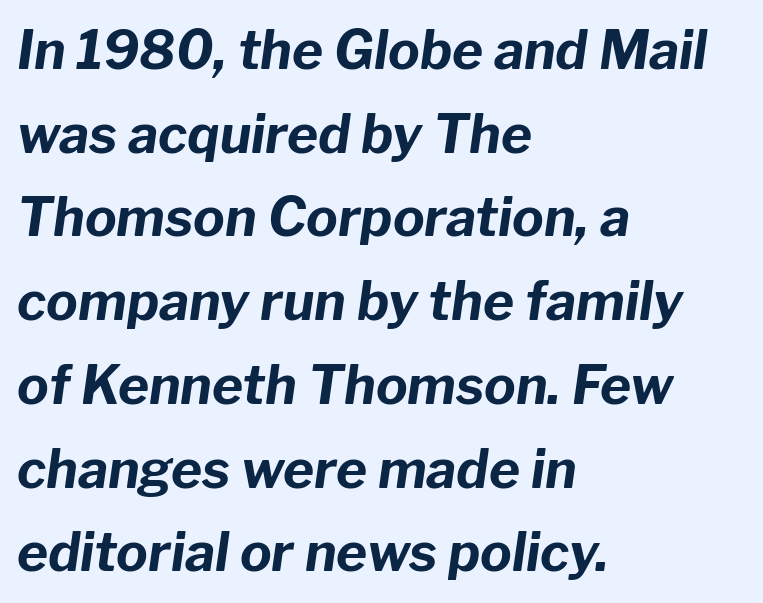
Q: Is the text bold? A: Yes.
Q: Is the text italic (slanted)? A: Yes, it leans right by about 8 degrees.
Q: Is the text underlined? A: No.
Q: How is the paragraph aligned? A: Left-aligned.
Q: Is the spacing between letters normal or unusually wide? A: Normal.
Q: Is the spacing between lines tight, normal or loose? A: Normal.
Q: Width (condensed, normal, or wide)? A: Normal.
Q: Stroke contrast? A: Low.
Q: x-height? A: Medium.
Q: Monospaced? A: No.
